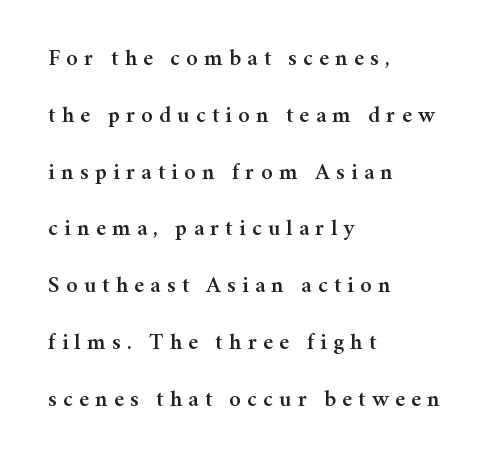
The image shows 23 px text type, upright; set left-aligned, loose line spacing (2.47x), unusually wide letter spacing (+0.27 em), not underlined.
